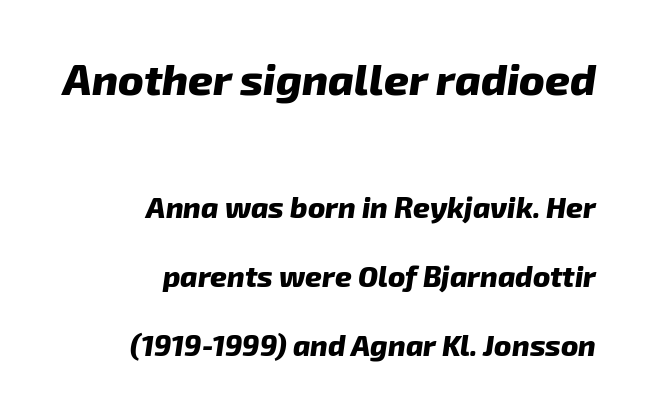
Compared with typical body copy, the letter spacing here is the same. The leading is generous, giving the passage an open texture. Strong, thick strokes mark this as bold type. Caption: upper text group enlarged, lower text group reduced.
